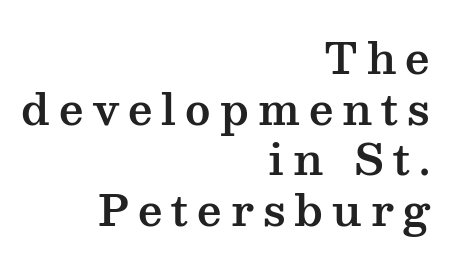
{"serif": "yes", "italic": "no", "width": "wide", "stroke_contrast": "medium", "x_height": "medium", "monospaced": "no", "underline": "no", "align": "right", "line_spacing_ratio": 1.18, "letter_spacing": "wide", "letter_spacing_em": 0.21, "glyph_px": 43}
